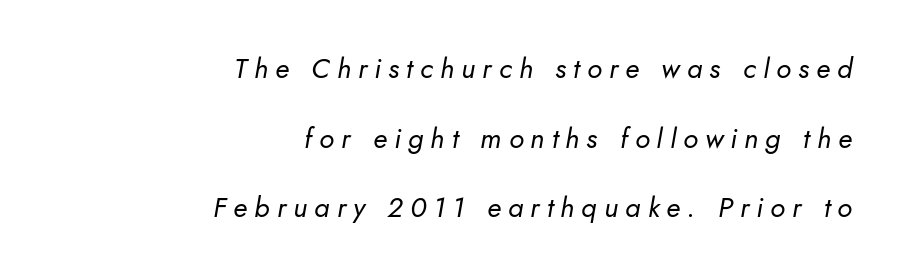
{"italic": "yes", "lean": "right", "slant_degrees": 10, "bold": "no", "weight": "regular", "width": "normal", "stroke_contrast": "low", "x_height": "small", "monospaced": "no", "underline": "no", "align": "right", "line_spacing": "loose", "line_spacing_ratio": 2.49, "letter_spacing": "wide", "letter_spacing_em": 0.25, "glyph_px": 28}
